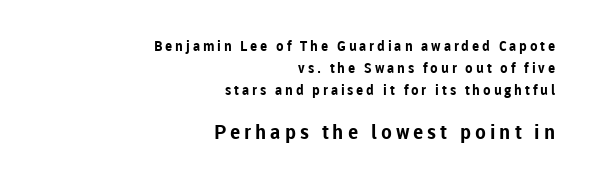
You can tell it's not italic because the verticals are truly vertical. In CSS terms this would be text-align: right. As a designer I'd log this as weight 700, bold. Two sizes are in play, and the larger belongs to the second block. Nobody drew a line under any word here. These lines have a slow, spaced-out rhythm from letter to letter.
